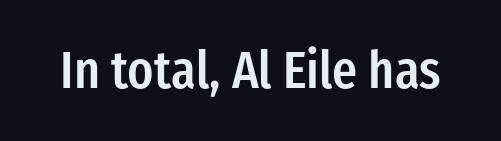
The image shows 52 px semibold, condensed sans-serif type, upright; set normal letter spacing, not underlined; low stroke contrast and a medium x-height.
